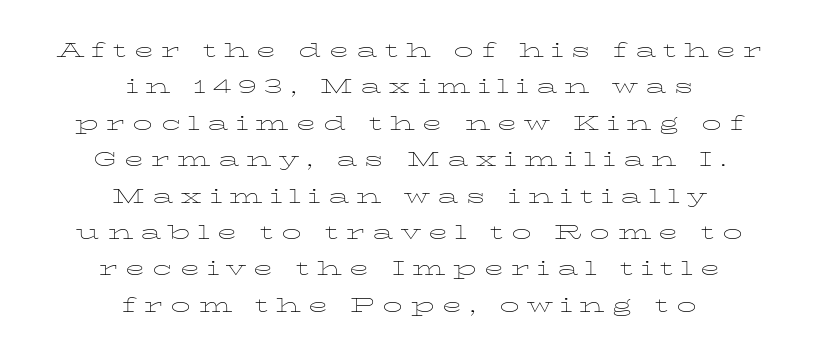
The image shows 20 px text type, upright; set centered, line spacing 1.82x, unusually wide letter spacing (+0.36 em), not underlined.
